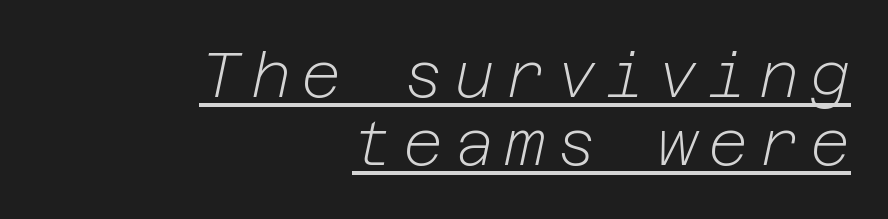
Each line ends at the same right margin while the left side varies. The font is comparable to plain body text, perhaps lighter. Vertically, the passage feels compressed, each row crowding the next. The axis of the letterforms is tilted away from vertical. The lettering is marked with a stroke running underneath it.
